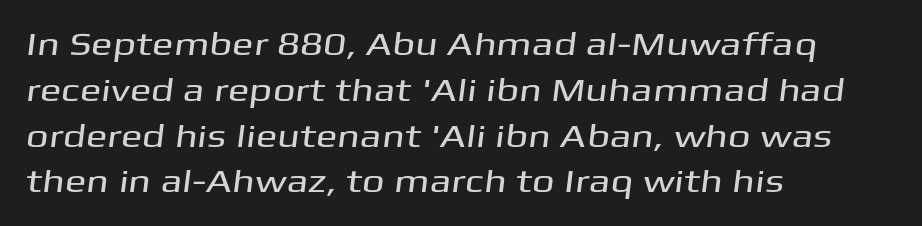
Words appear dense and cohesive because spacing is normal. Check the space under the baseline: it is left empty. You could not count columns in this text — the font is proportionally spaced. Regarding leading, the lines here are spaced in the standard way.
